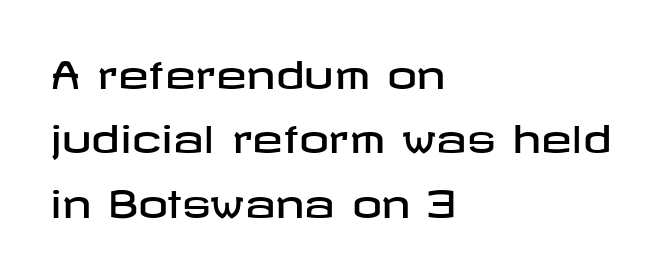
What stands out about the letter spacing? Nothing — it is the standard amount. The type family on display is of the sans-serif kind. Horizontal alignment here is leftward, the default for most running prose. Descenders are the only things crossing below the line.
